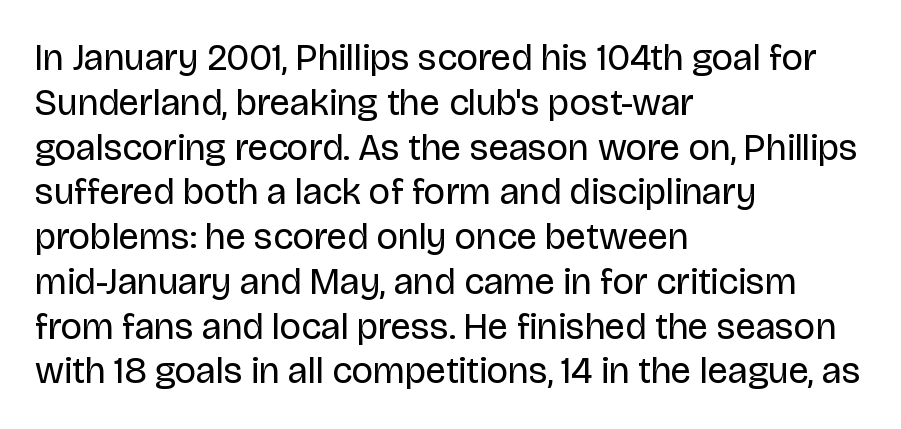
Q: Is the text bold? A: No.
Q: Is the text italic (slanted)? A: No, it is upright.
Q: Is the typeface a serif or a sans-serif typeface? A: Sans-serif.
Q: Is the text underlined? A: No.
Q: How is the paragraph aligned? A: Left-aligned.
Q: Is the spacing between letters normal or unusually wide? A: Normal.
Q: Width (condensed, normal, or wide)? A: Normal.
Q: Stroke contrast? A: Low.
Q: x-height? A: Large.
Q: Monospaced? A: No.
